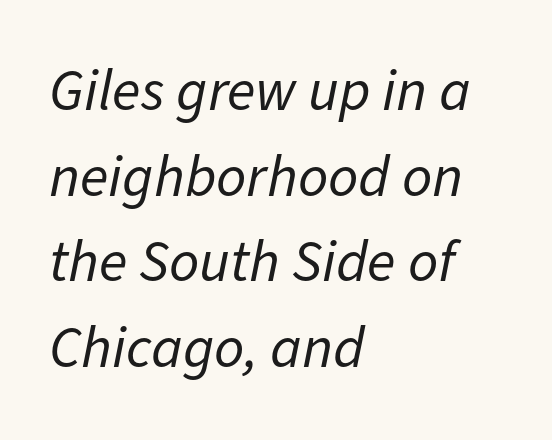
Line starts are locked; line ends wander. Regular leading. Here the designer chose a conventional face with non-uniform glyph widths. A light-to-regular cut is what we see here. Tall strokes in this sample are angled rather than plumb.
